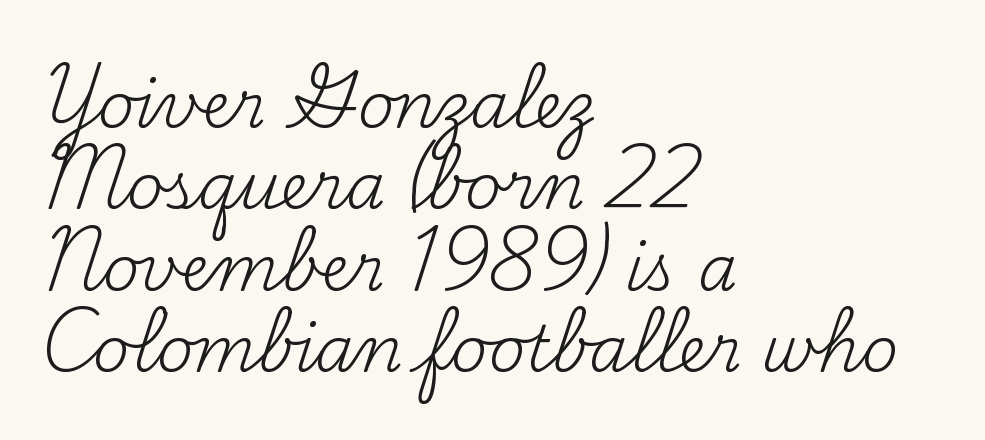
Q: Is the text bold? A: No.
Q: Is the text italic (slanted)? A: Yes.
Q: Is the typeface a serif or a sans-serif typeface? A: Serif.
Q: Is the text underlined? A: No.
Q: How is the paragraph aligned? A: Left-aligned.
Q: Is the spacing between letters normal or unusually wide? A: Normal.
Q: Is the spacing between lines tight, normal or loose? A: Normal.
Q: Width (condensed, normal, or wide)? A: Normal.
Q: Stroke contrast? A: Medium.
Q: x-height? A: Small.
Q: Monospaced? A: No.
